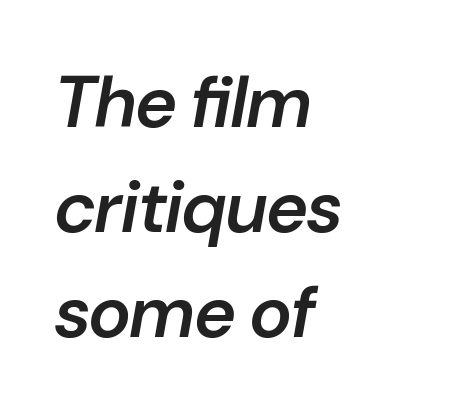
The image shows 72 px semibold type, italic (leaning right); set left-aligned, normal line spacing (1.46x), normal letter spacing, not underlined; low stroke contrast and a medium x-height.
